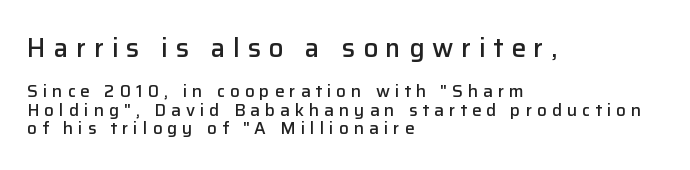
{"italic": "no", "bold": "semi", "underline": "no", "align": "left", "line_spacing": "tight", "line_spacing_ratio": 1.11, "letter_spacing": "wide", "letter_spacing_em": 0.3, "larger_block": "first", "size_ratio": 1.53, "glyph_px": 26}
